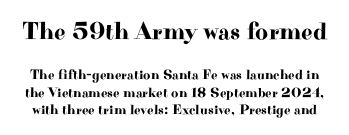
Q: Is the text italic (slanted)? A: No, it is upright.
Q: Is the text underlined? A: No.
Q: Is the spacing between letters normal or unusually wide? A: Normal.
Q: Which block of text is set in a larger size, the first (top) or the second (bottom)? A: The first (top) one.
